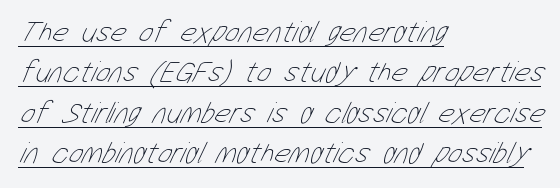
{"bold": "no", "weight": "thin", "width": "condensed", "stroke_contrast": "low", "x_height": "medium", "monospaced": "no", "underline": "yes", "align": "left", "line_spacing": "normal", "line_spacing_ratio": 1.35, "letter_spacing": "normal", "letter_spacing_em": 0.0, "glyph_px": 30}
